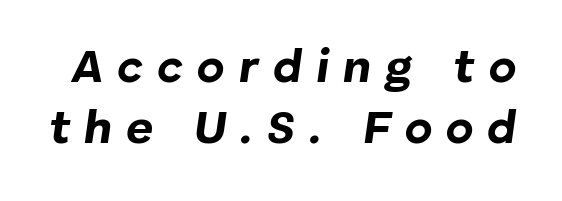
The letters advance in unequal steps, a hallmark of proportional type. Is there much room between lines? A standard amount, neither cramped nor airy. Does the weight exceed regular? Yes, all the way to bold. This sample uses an oblique cut, with every glyph tilted off the vertical.
